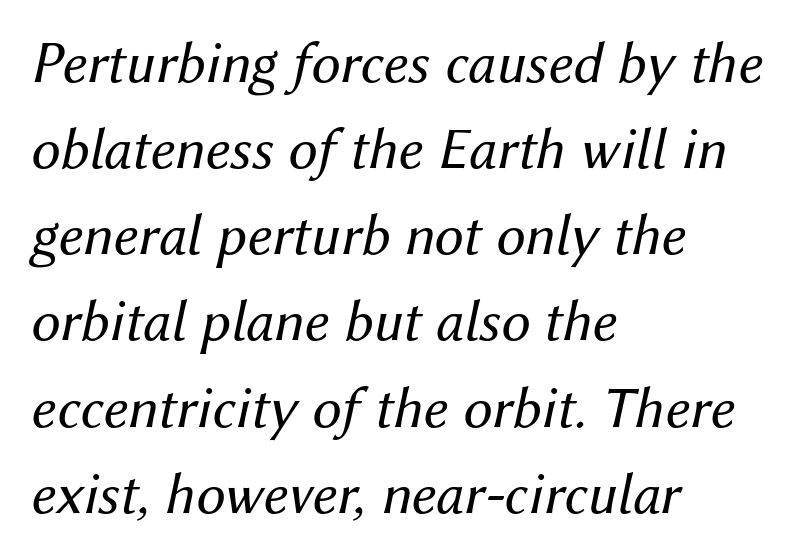
The image shows 59 px regular-weight type, italic (leaning right); set left-aligned, normal line spacing (1.46x), normal letter spacing, not underlined; medium stroke contrast and a medium x-height.
